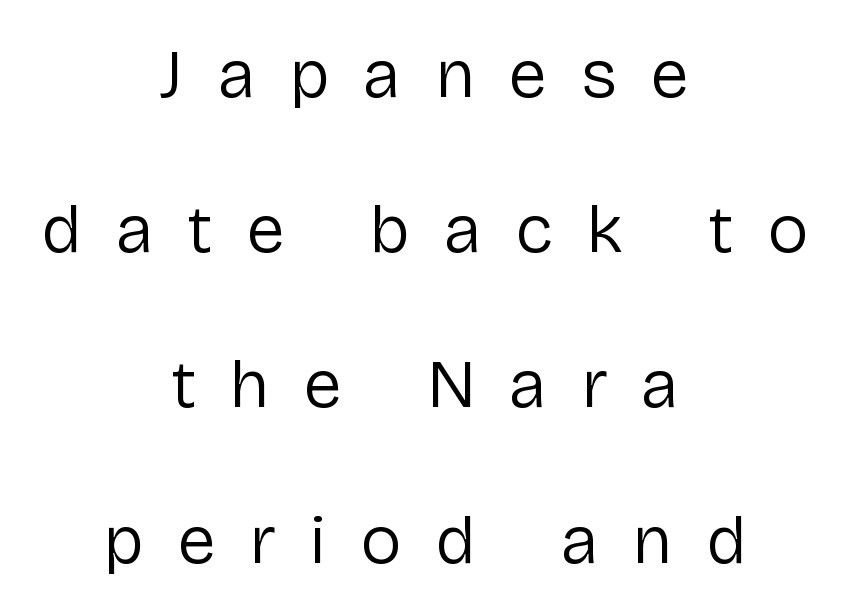
Q: Is the text bold? A: No.
Q: Is the text italic (slanted)? A: No, it is upright.
Q: Is the typeface a serif or a sans-serif typeface? A: Sans-serif.
Q: Is the text underlined? A: No.
Q: How is the paragraph aligned? A: Centered.
Q: Is the spacing between letters normal or unusually wide? A: Unusually wide.
Q: Is the spacing between lines tight, normal or loose? A: Loose.
Q: Width (condensed, normal, or wide)? A: Normal.
Q: Stroke contrast? A: Low.
Q: x-height? A: Medium.
Q: Monospaced? A: No.
